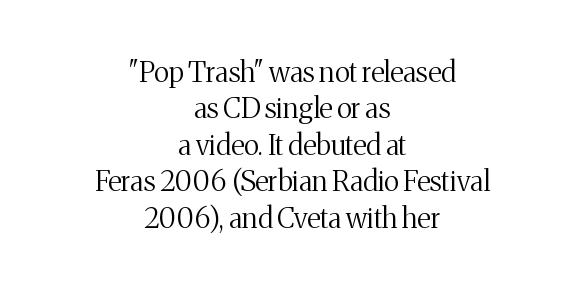
{"serif": "yes", "italic": "no", "bold": "no", "weight": "regular", "width": "normal", "stroke_contrast": "medium", "x_height": "medium", "monospaced": "no", "underline": "no", "align": "center", "line_spacing": "normal", "line_spacing_ratio": 1.3, "letter_spacing": "normal", "letter_spacing_em": 0.0, "glyph_px": 28}
